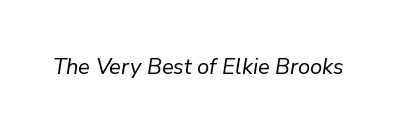
The image shows 22 px text type, italic (leaning right); set normal letter spacing, not underlined.
